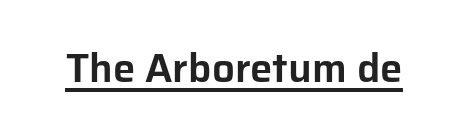
Q: Is the text italic (slanted)? A: No, it is upright.
Q: Is the typeface a serif or a sans-serif typeface? A: Sans-serif.
Q: Is the text underlined? A: Yes.
Q: Is the spacing between letters normal or unusually wide? A: Normal.
Q: Width (condensed, normal, or wide)? A: Normal.
Q: Stroke contrast? A: Low.
Q: x-height? A: Medium.
Q: Monospaced? A: No.
